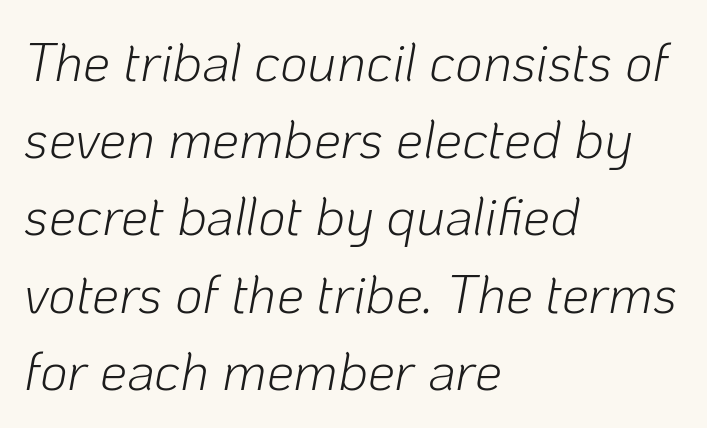
The image shows 54 px light type, italic (leaning right); set left-aligned, normal line spacing (1.43x), normal letter spacing, not underlined; low stroke contrast and a medium x-height.
